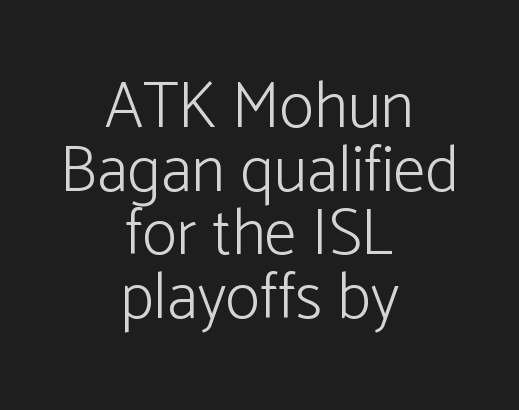
The font is comparable to plain body text, perhaps lighter. Every stem runs plumb, perpendicular to the baseline. The horizontal fit of the characters is conventional and even. A typesetter would call this proportional, since set widths differ per character.
